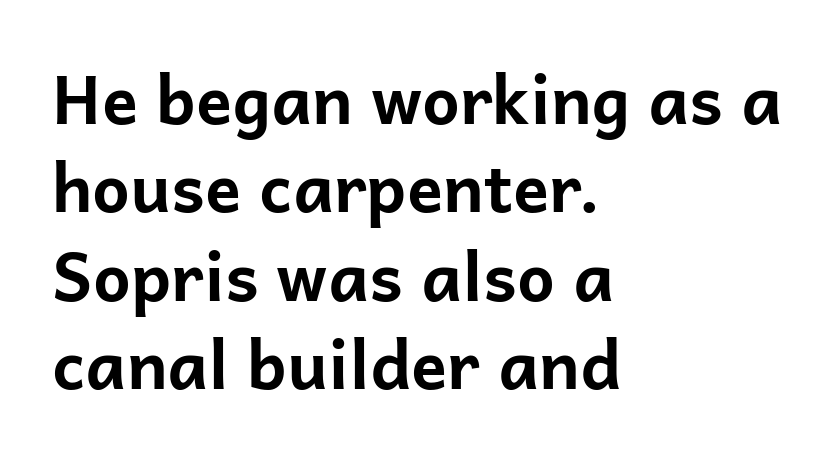
Q: Is the text bold? A: Yes.
Q: Is the text italic (slanted)? A: No, it is upright.
Q: Is the typeface a serif or a sans-serif typeface? A: Sans-serif.
Q: Is the text underlined? A: No.
Q: How is the paragraph aligned? A: Left-aligned.
Q: Is the spacing between letters normal or unusually wide? A: Normal.
Q: Is the spacing between lines tight, normal or loose? A: Normal.
Q: Width (condensed, normal, or wide)? A: Normal.
Q: Stroke contrast? A: Low.
Q: x-height? A: Medium.
Q: Monospaced? A: No.
